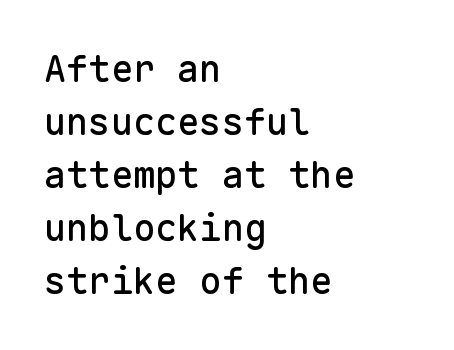
The image shows 37 px sans-serif type, upright, monospaced; set left-aligned, normal line spacing (1.43x), normal letter spacing, not underlined; low stroke contrast and a medium x-height.
